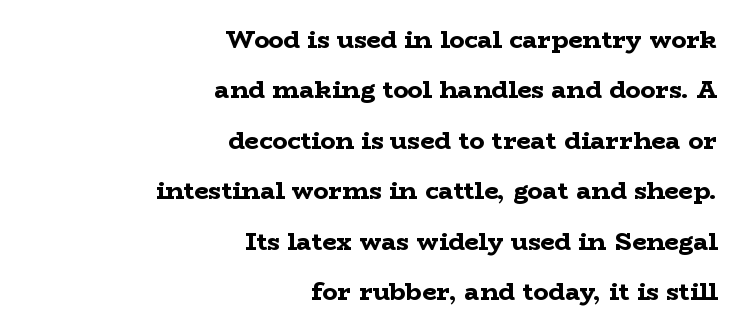
{"italic": "no", "bold": "yes", "underline": "no", "align": "right", "line_spacing": "loose", "line_spacing_ratio": 2.02, "letter_spacing": "normal", "letter_spacing_em": 0.0, "glyph_px": 25}
